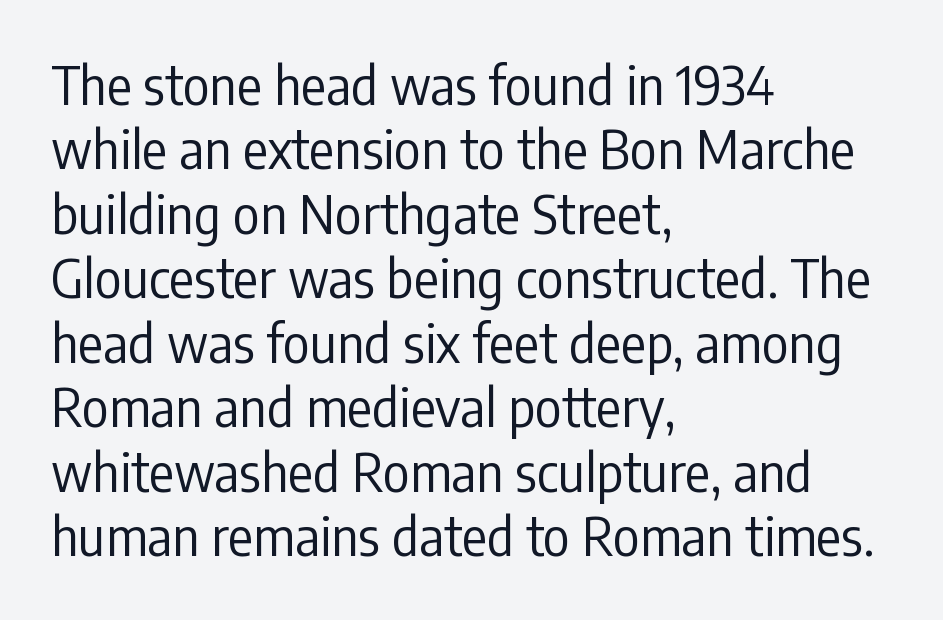
{"serif": "no", "italic": "no", "bold": "no", "weight": "regular", "width": "condensed", "stroke_contrast": "low", "x_height": "medium", "monospaced": "no", "underline": "no", "align": "left", "line_spacing_ratio": 1.24, "letter_spacing": "normal", "letter_spacing_em": 0.0, "glyph_px": 52}
